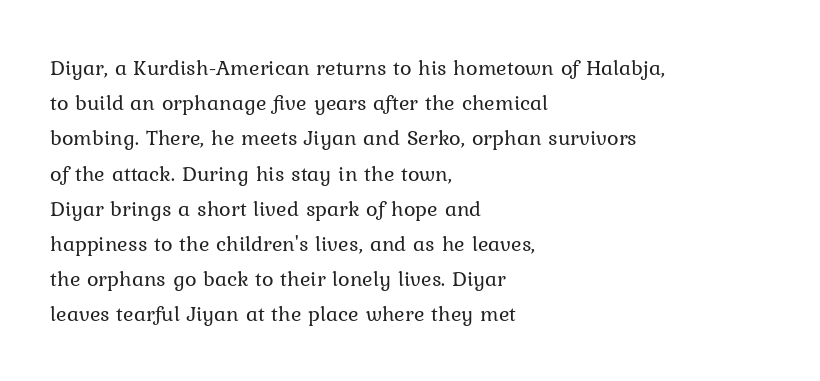
The image shows 22 px text type, upright; set left-aligned, normal line spacing (1.6x), normal letter spacing, not underlined.
